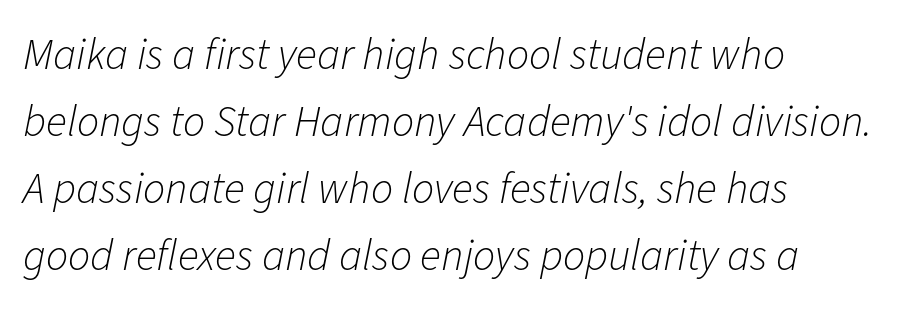
{"italic": "yes", "lean": "right", "slant_degrees": 11, "bold": "no", "weight": "light", "width": "normal", "stroke_contrast": "low", "x_height": "medium", "monospaced": "no", "underline": "no", "align": "left", "line_spacing": "normal", "line_spacing_ratio": 1.52, "letter_spacing": "normal", "letter_spacing_em": 0.0, "glyph_px": 44}
